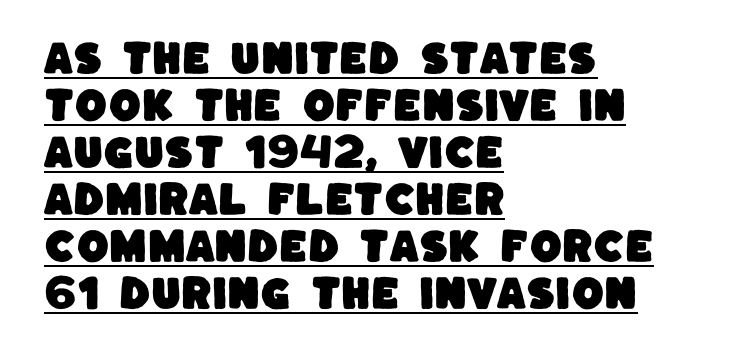
{"serif": "no", "width": "normal", "stroke_contrast": "low", "x_height": "large", "monospaced": "no", "underline": "yes", "align": "left", "line_spacing": "normal", "line_spacing_ratio": 1.27, "letter_spacing": "normal", "letter_spacing_em": 0.0, "glyph_px": 37}
